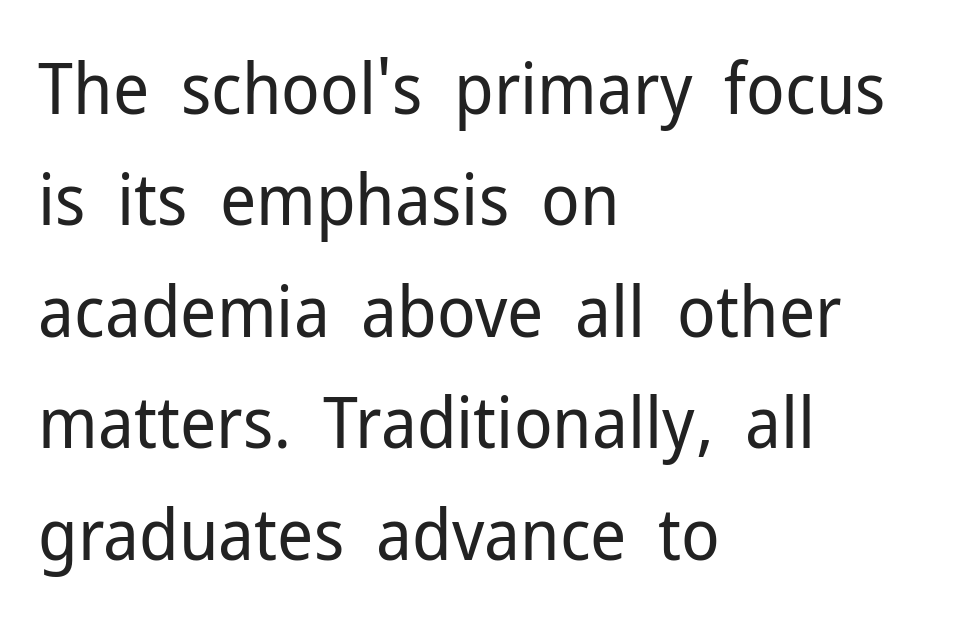
Q: Is the text bold? A: No.
Q: Is the text italic (slanted)? A: No, it is upright.
Q: Is the typeface a serif or a sans-serif typeface? A: Sans-serif.
Q: Is the text underlined? A: No.
Q: How is the paragraph aligned? A: Left-aligned.
Q: Is the spacing between letters normal or unusually wide? A: Normal.
Q: Is the spacing between lines tight, normal or loose? A: Normal.
Q: Width (condensed, normal, or wide)? A: Normal.
Q: Stroke contrast? A: Low.
Q: x-height? A: Medium.
Q: Monospaced? A: No.
